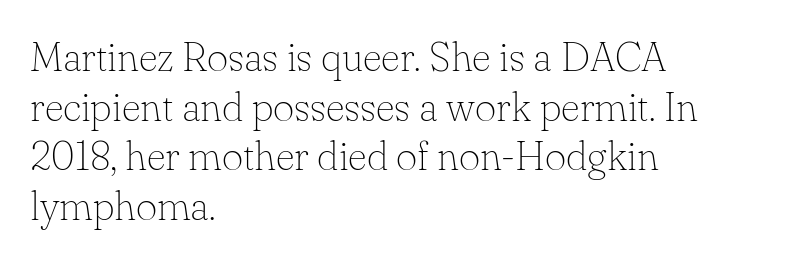
{"serif": "yes", "italic": "no", "bold": "no", "weight": "thin", "width": "normal", "stroke_contrast": "low", "x_height": "small", "monospaced": "no", "underline": "no", "align": "left", "line_spacing_ratio": 1.21, "letter_spacing": "normal", "letter_spacing_em": 0.0, "glyph_px": 41}
